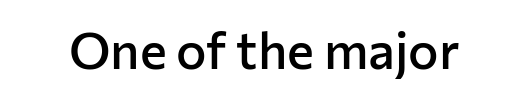
The letterforms sit shoulder to shoulder at normal distance. Note the varied advance widths — an 'i' is clearly narrower than an 'm'. Observe the absence of serifs on each vertical stroke in this sample. A semibold gives these letters moderate extra thickness, short of bold.
